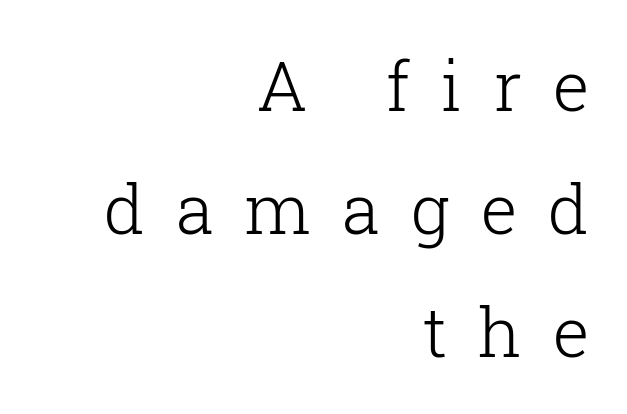
The image shows 69 px light serif type, upright; set right-aligned, line spacing 1.78x, unusually wide letter spacing (+0.45 em), not underlined; low stroke contrast and a medium x-height.
